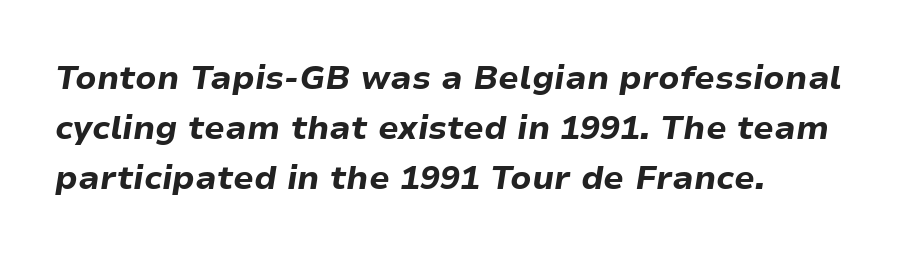
The image shows 33 px bold type, italic (leaning right); set left-aligned, normal line spacing (1.51x), normal letter spacing, not underlined; low stroke contrast and a medium x-height.
